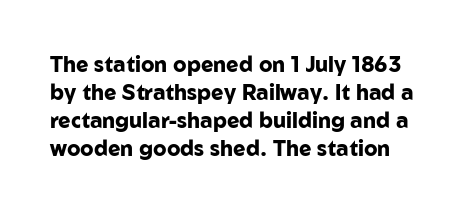
Q: Is the text bold? A: Yes.
Q: Is the text italic (slanted)? A: No, it is upright.
Q: Is the text underlined? A: No.
Q: Is the spacing between letters normal or unusually wide? A: Normal.
Q: Is the spacing between lines tight, normal or loose? A: Normal.
